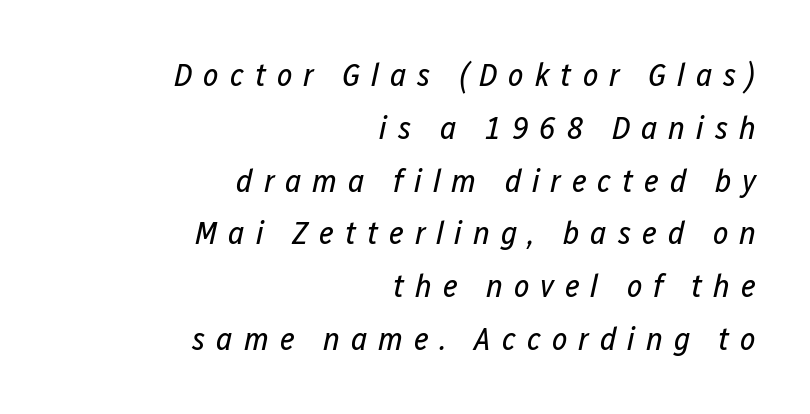
{"italic": "yes", "lean": "right", "slant_degrees": 12, "bold": "no", "weight": "regular", "width": "condensed", "stroke_contrast": "low", "x_height": "medium", "monospaced": "no", "underline": "no", "align": "right", "line_spacing": "normal", "line_spacing_ratio": 1.6, "letter_spacing": "wide", "letter_spacing_em": 0.33, "glyph_px": 33}
